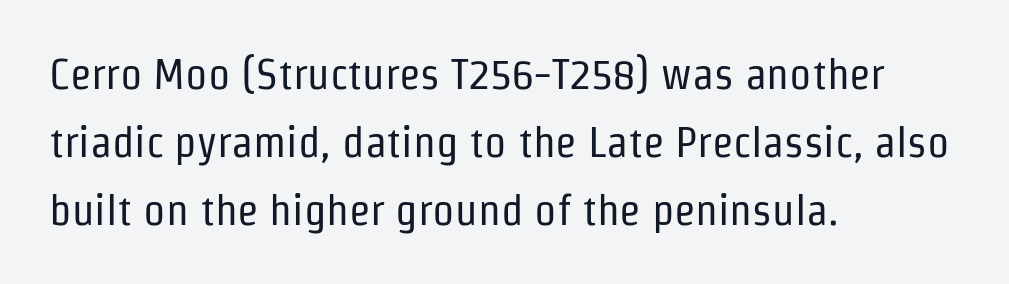
The image shows 44 px regular-weight, condensed sans-serif type, upright; set left-aligned, normal line spacing (1.55x), normal letter spacing, not underlined; low stroke contrast and a medium x-height.
